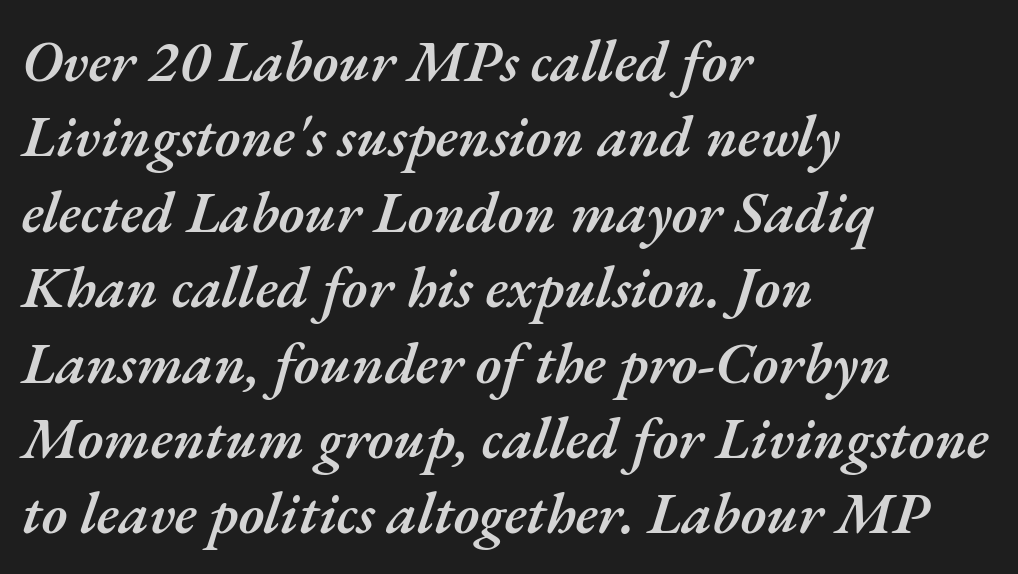
Q: Is the text bold? A: Semi-bold.
Q: Is the text italic (slanted)? A: Yes, it leans right by about 17 degrees.
Q: Is the text underlined? A: No.
Q: How is the paragraph aligned? A: Left-aligned.
Q: Is the spacing between letters normal or unusually wide? A: Normal.
Q: Is the spacing between lines tight, normal or loose? A: Normal.
Q: Width (condensed, normal, or wide)? A: Normal.
Q: Stroke contrast? A: Medium.
Q: x-height? A: Small.
Q: Monospaced? A: No.
